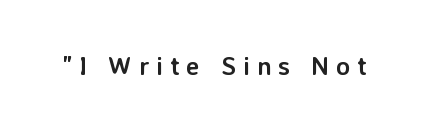
The image shows 26 px bold type, upright; set unusually wide letter spacing (+0.26 em), not underlined.
